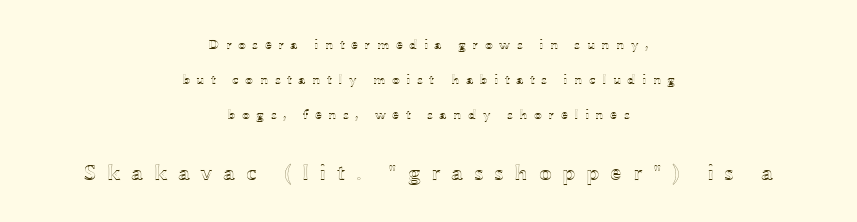
The image shows 23 px text type, upright; set centered, loose line spacing (2.49x), unusually wide letter spacing (+0.46 em), not underlined; the second (bottom) block is 1.64x larger.
